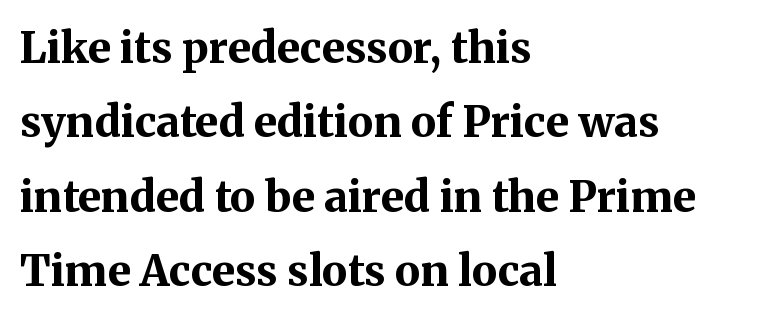
Q: Is the text bold? A: Yes.
Q: Is the text italic (slanted)? A: No, it is upright.
Q: Is the typeface a serif or a sans-serif typeface? A: Serif.
Q: Is the text underlined? A: No.
Q: How is the paragraph aligned? A: Left-aligned.
Q: Is the spacing between letters normal or unusually wide? A: Normal.
Q: Width (condensed, normal, or wide)? A: Normal.
Q: Stroke contrast? A: Medium.
Q: x-height? A: Medium.
Q: Monospaced? A: No.
